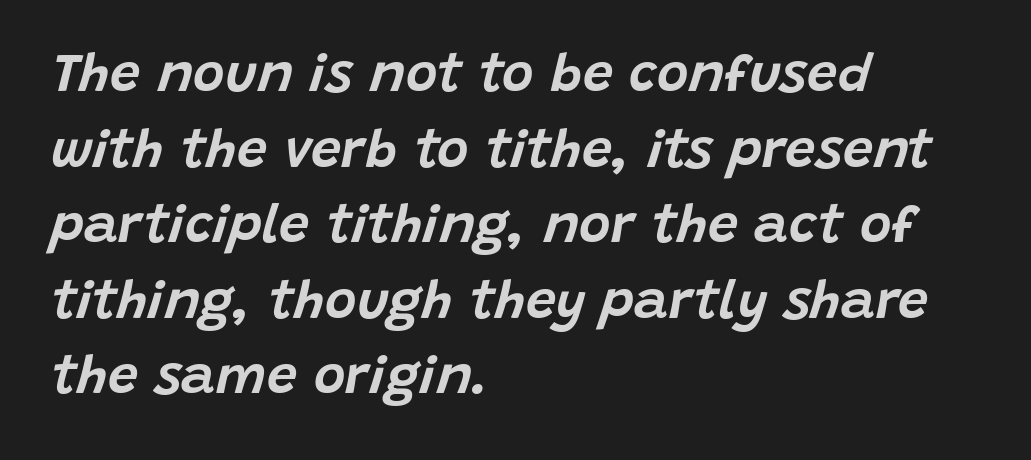
Q: Is the text italic (slanted)? A: Yes, it leans right by about 15 degrees.
Q: Is the text underlined? A: No.
Q: How is the paragraph aligned? A: Left-aligned.
Q: Is the spacing between letters normal or unusually wide? A: Normal.
Q: Is the spacing between lines tight, normal or loose? A: Normal.
Q: Width (condensed, normal, or wide)? A: Normal.
Q: Stroke contrast? A: Low.
Q: x-height? A: Large.
Q: Monospaced? A: No.
